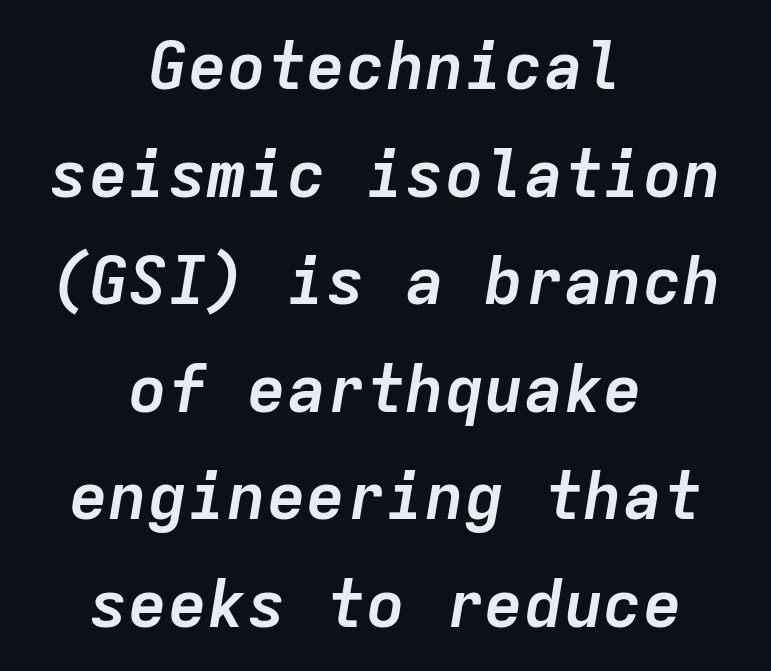
{"italic": "yes", "lean": "right", "slant_degrees": 9, "bold": "yes", "weight": "semibold", "width": "normal", "stroke_contrast": "low", "x_height": "medium", "monospaced": "yes", "underline": "no", "align": "center", "line_spacing": "normal", "line_spacing_ratio": 1.63, "letter_spacing": "normal", "letter_spacing_em": 0.0, "glyph_px": 66}
